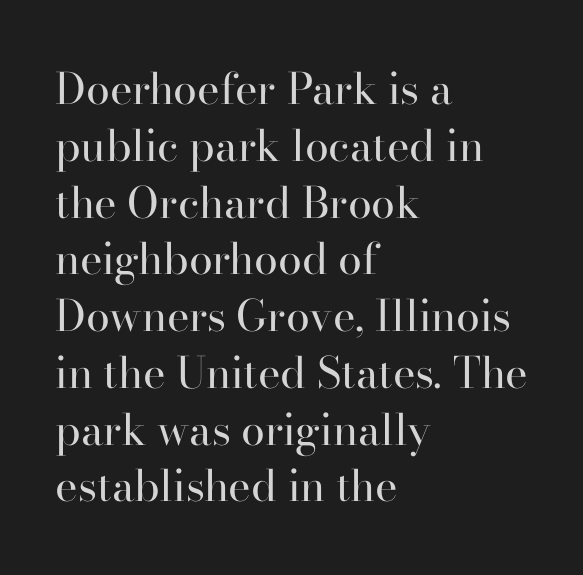
The image shows 43 px regular-weight serif type, upright; set left-aligned, normal line spacing (1.32x), normal letter spacing, not underlined; high stroke contrast and a small x-height.
